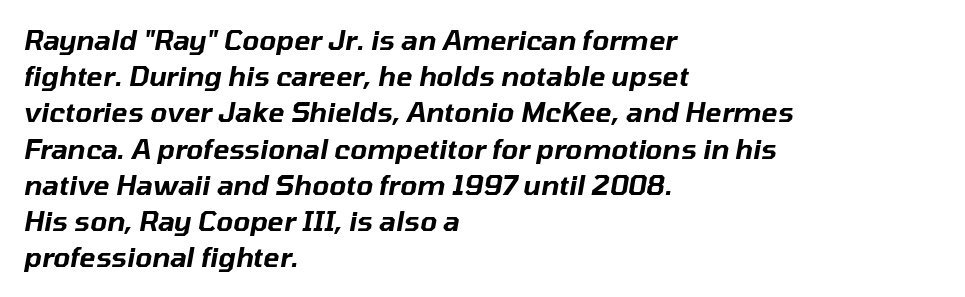
{"italic": "yes", "lean": "right", "slant_degrees": 10, "underline": "no", "align": "left", "line_spacing": "normal", "line_spacing_ratio": 1.34, "letter_spacing": "normal", "letter_spacing_em": 0.0, "glyph_px": 27}
